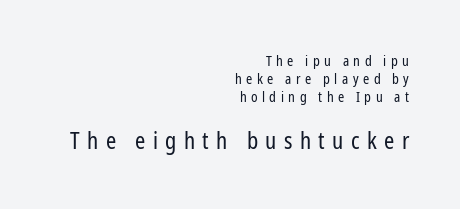
{"italic": "no", "bold": "no", "underline": "no", "align": "right", "line_spacing": "normal", "line_spacing_ratio": 1.3, "letter_spacing": "wide", "letter_spacing_em": 0.32, "larger_block": "second", "size_ratio": 1.64, "glyph_px": 23}
